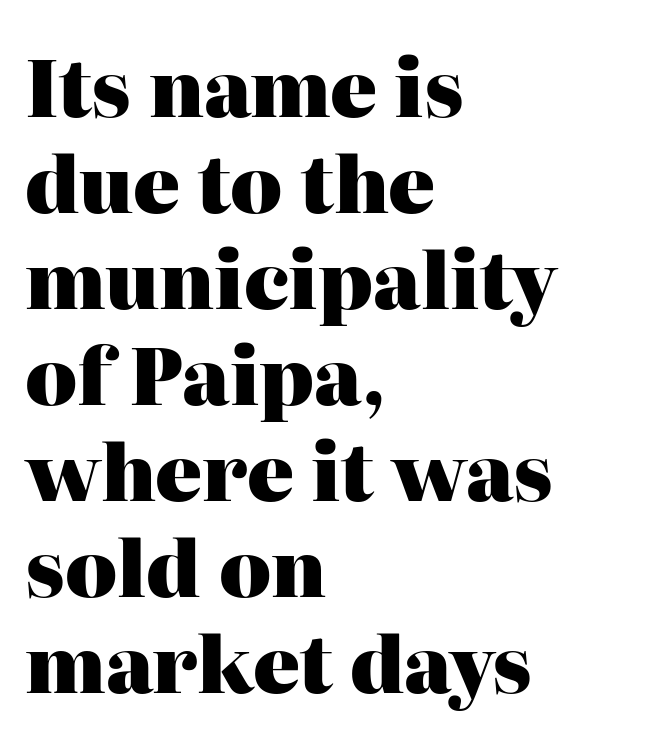
Decoration check: the copy has no underline. Tracking here is standard; glyphs follow each other at the usual distance. In terms of weight, the rendering is a true, heavy bold. A typesetter would label this face a serif. The font's upright variant was chosen for this text.
